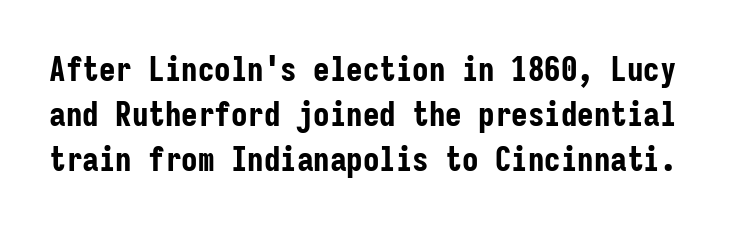
The image shows 33 px bold, condensed sans-serif type, upright, monospaced; set normal line spacing (1.37x), normal letter spacing, not underlined; low stroke contrast and a medium x-height.
